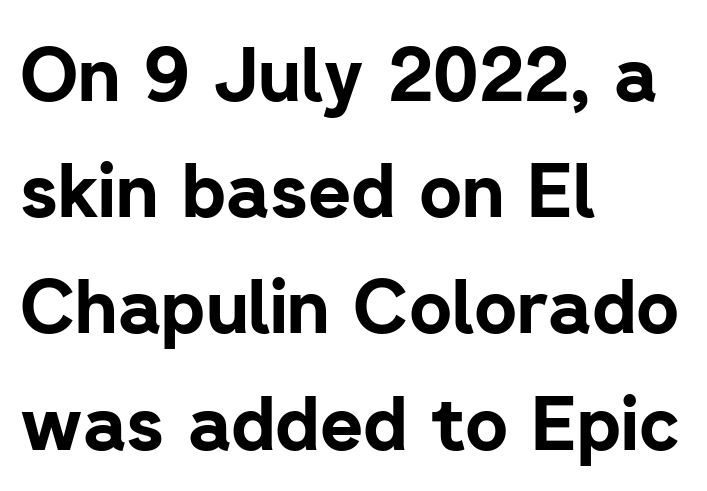
{"serif": "no", "italic": "no", "bold": "yes", "weight": "bold", "width": "normal", "stroke_contrast": "low", "x_height": "medium", "monospaced": "no", "underline": "no", "align": "left", "line_spacing": "normal", "line_spacing_ratio": 1.57, "letter_spacing": "normal", "letter_spacing_em": 0.0, "glyph_px": 74}
